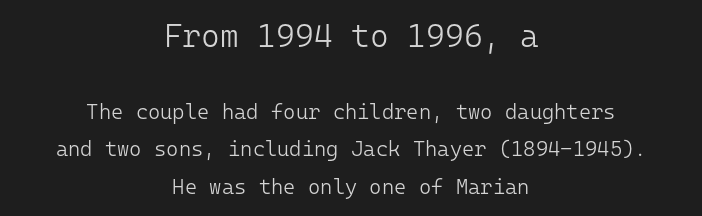
Q: Is the text bold? A: No.
Q: Is the text italic (slanted)? A: No, it is upright.
Q: Is the typeface a serif or a sans-serif typeface? A: Sans-serif.
Q: Is the text underlined? A: No.
Q: How is the paragraph aligned? A: Centered.
Q: Is the spacing between letters normal or unusually wide? A: Normal.
Q: Which block of text is set in a larger size, the first (top) or the second (bottom)? A: The first (top) one.
Q: Width (condensed, normal, or wide)? A: Normal.
Q: Stroke contrast? A: Low.
Q: x-height? A: Medium.
Q: Monospaced? A: Yes.
